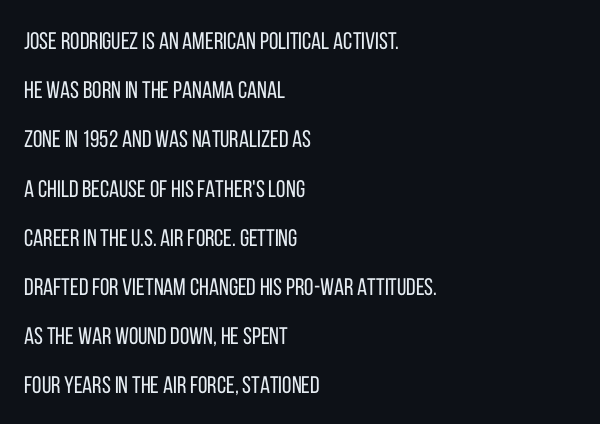
No heavy texture on the line: the type isn't bold. All the whitespace from short lines collects on the right. A typesetter would call this zero additional tracking. These lines stand farther apart than default settings would place them. It's the straight-up-and-down kind of type. Honestly, there is no underline to notice here at all.
